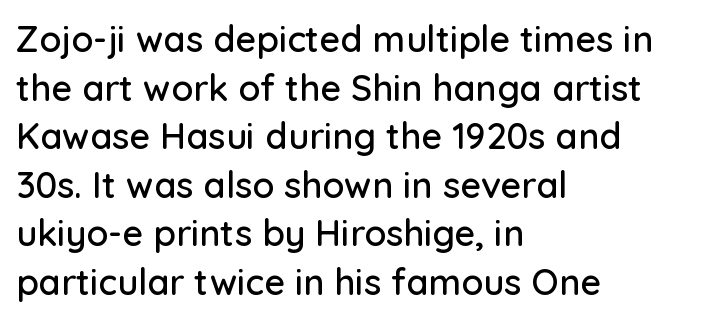
Q: Is the text italic (slanted)? A: No, it is upright.
Q: Is the typeface a serif or a sans-serif typeface? A: Sans-serif.
Q: Is the text underlined? A: No.
Q: How is the paragraph aligned? A: Left-aligned.
Q: Is the spacing between letters normal or unusually wide? A: Normal.
Q: Is the spacing between lines tight, normal or loose? A: Normal.
Q: Width (condensed, normal, or wide)? A: Normal.
Q: Stroke contrast? A: Low.
Q: x-height? A: Medium.
Q: Monospaced? A: No.
